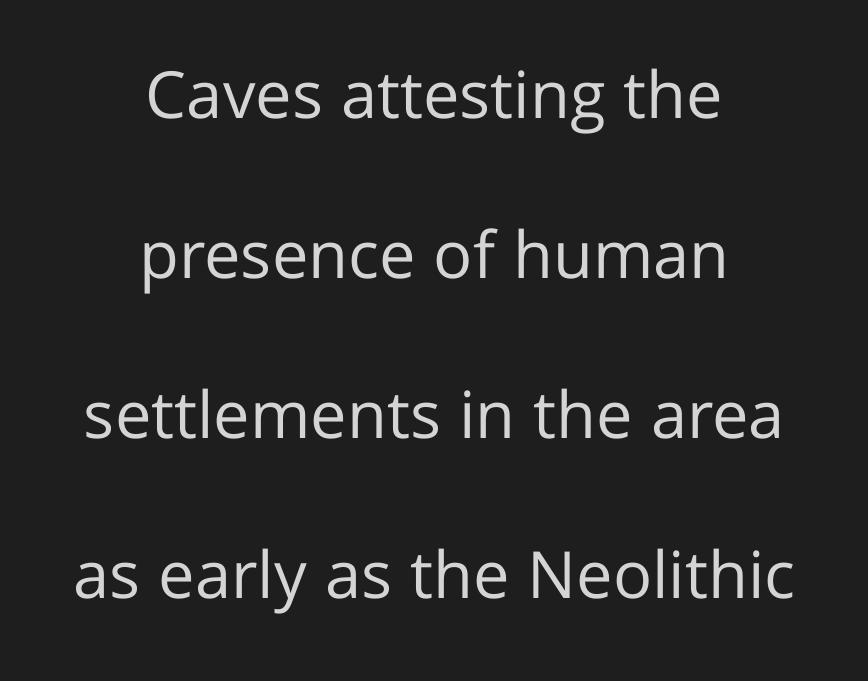
Underline: absent. Default kerning and tracking; the words read as compact shapes. You could not count columns in this text — the font is proportionally spaced. The font family rendered here belongs to the sans-serif group. It's the straight-up-and-down kind of type. Loosely led — the rows are spread out.
